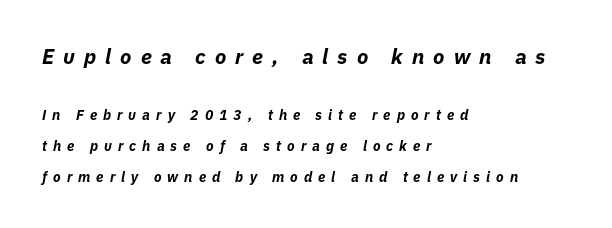
The image shows 21 px bold type, italic (leaning right); set left-aligned, loose line spacing (2.2x), unusually wide letter spacing (+0.43 em), not underlined; the first (top) block is 1.5x larger.
